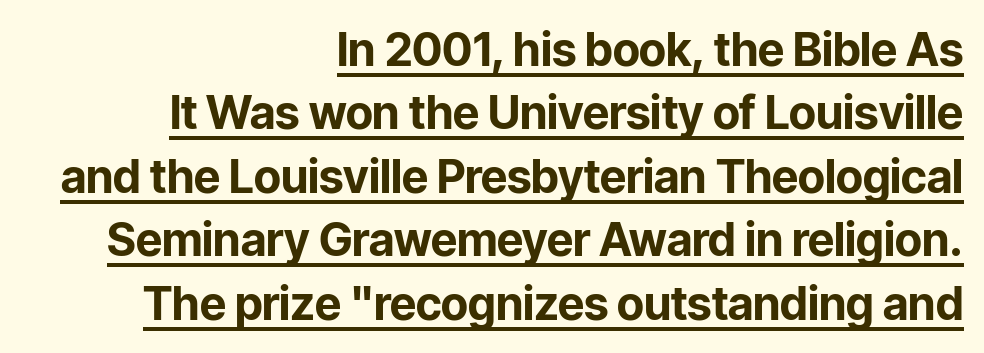
{"serif": "no", "italic": "no", "bold": "yes", "weight": "bold", "width": "normal", "stroke_contrast": "low", "x_height": "medium", "monospaced": "no", "underline": "yes", "align": "right", "line_spacing": "normal", "line_spacing_ratio": 1.38, "letter_spacing": "normal", "letter_spacing_em": 0.0, "glyph_px": 46}
